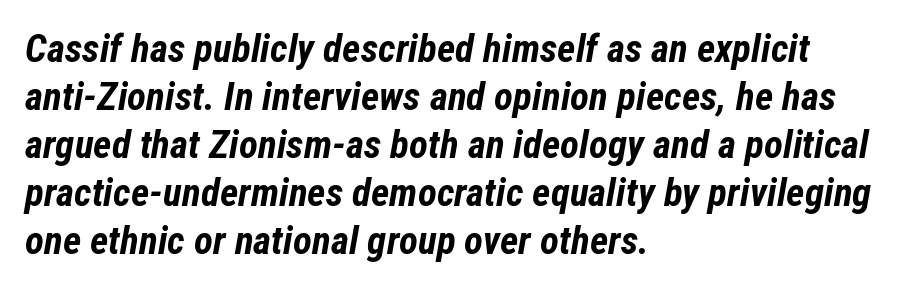
The image shows 39 px bold, condensed type, italic (leaning right); set left-aligned, line spacing 1.23x, normal letter spacing, not underlined; low stroke contrast and a medium x-height.
